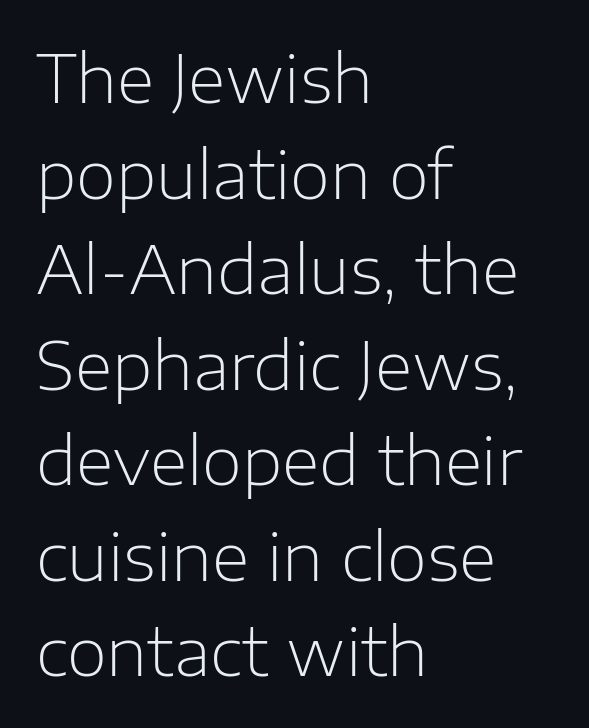
{"serif": "no", "italic": "no", "bold": "no", "weight": "light", "width": "normal", "stroke_contrast": "low", "x_height": "medium", "monospaced": "no", "underline": "no", "align": "left", "line_spacing": "normal", "line_spacing_ratio": 1.47, "letter_spacing": "normal", "letter_spacing_em": 0.0, "glyph_px": 65}
